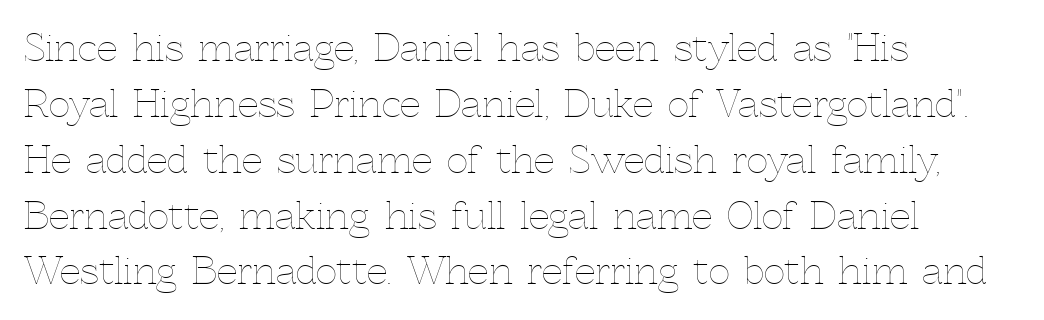
Q: Is the text bold? A: No.
Q: Is the text italic (slanted)? A: No, it is upright.
Q: Is the text underlined? A: No.
Q: How is the paragraph aligned? A: Left-aligned.
Q: Is the spacing between letters normal or unusually wide? A: Normal.
Q: Is the spacing between lines tight, normal or loose? A: Normal.
Q: Width (condensed, normal, or wide)? A: Normal.
Q: x-height? A: Medium.
Q: Monospaced? A: No.
